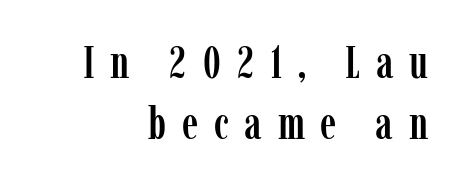
The image shows 46 px condensed serif type, upright; set right-aligned, normal line spacing (1.33x), unusually wide letter spacing (+0.34 em), not underlined; low stroke contrast and a medium x-height.
